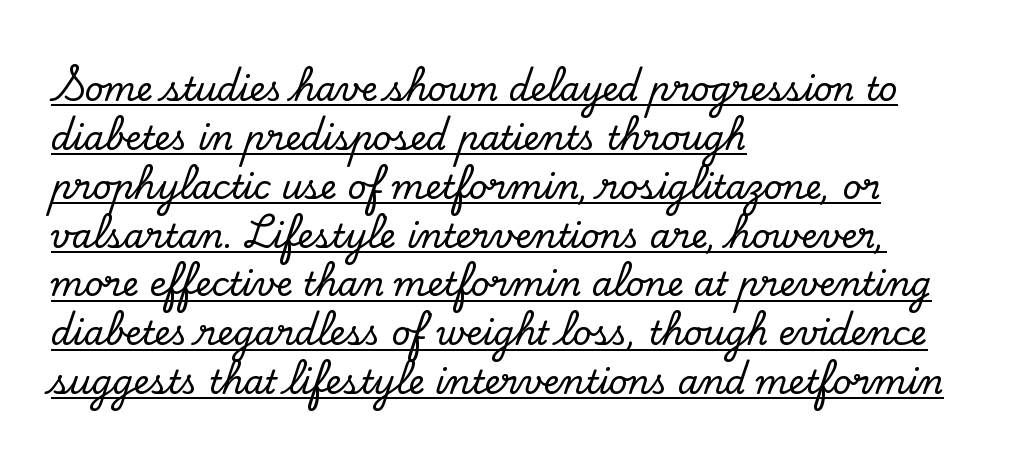
{"serif": "yes", "width": "normal", "stroke_contrast": "low", "x_height": "small", "monospaced": "no", "underline": "yes", "align": "left", "line_spacing": "normal", "line_spacing_ratio": 1.48, "letter_spacing": "normal", "letter_spacing_em": 0.0, "glyph_px": 33}
